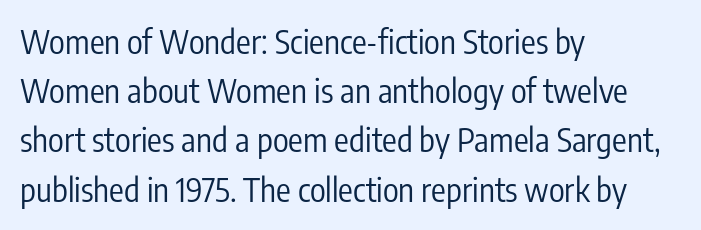
Q: Is the text bold? A: No.
Q: Is the text italic (slanted)? A: No, it is upright.
Q: Is the typeface a serif or a sans-serif typeface? A: Sans-serif.
Q: Is the text underlined? A: No.
Q: How is the paragraph aligned? A: Left-aligned.
Q: Is the spacing between letters normal or unusually wide? A: Normal.
Q: Is the spacing between lines tight, normal or loose? A: Normal.
Q: Width (condensed, normal, or wide)? A: Condensed.
Q: Stroke contrast? A: Low.
Q: x-height? A: Medium.
Q: Monospaced? A: No.
